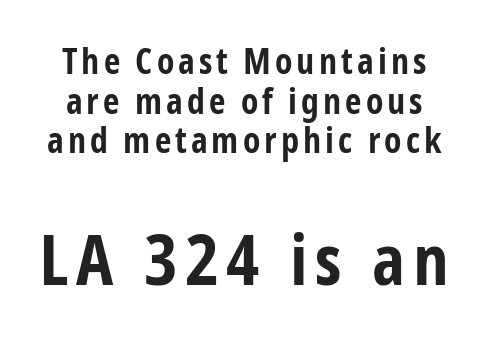
The image shows 71 px bold, condensed sans-serif type, upright; set tight line spacing (1.1x), not underlined; the second (bottom) block is 1.97x larger; low stroke contrast and a medium x-height.
